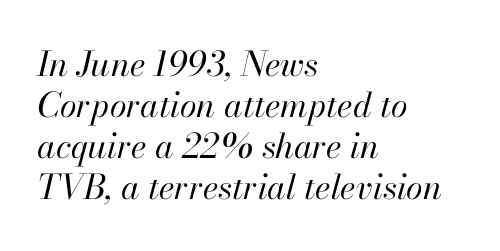
In terms of letterspacing, this is plain default setting. Leftover space on each line is placed entirely after the last word. The typesetting does not lean heavy: it is not bold. Character widths vary here, with narrow letters taking less room than wide ones.
